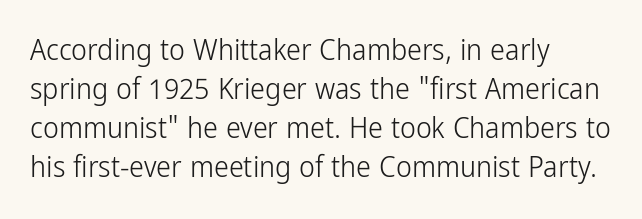
The image shows 30 px light, condensed sans-serif type, upright; set left-aligned, normal line spacing (1.3x), normal letter spacing, not underlined; low stroke contrast and a medium x-height.
